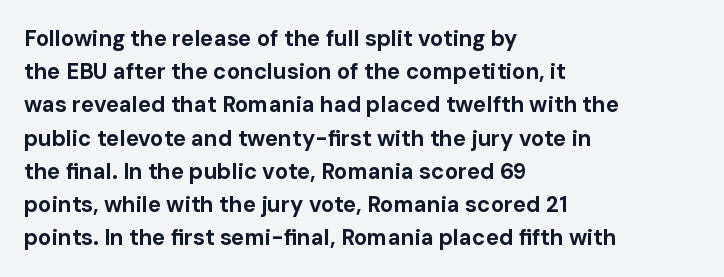
Q: Is the text bold? A: Yes.
Q: Is the text italic (slanted)? A: No, it is upright.
Q: Is the text underlined? A: No.
Q: How is the paragraph aligned? A: Left-aligned.
Q: Is the spacing between letters normal or unusually wide? A: Normal.
Q: Is the spacing between lines tight, normal or loose? A: Normal.
